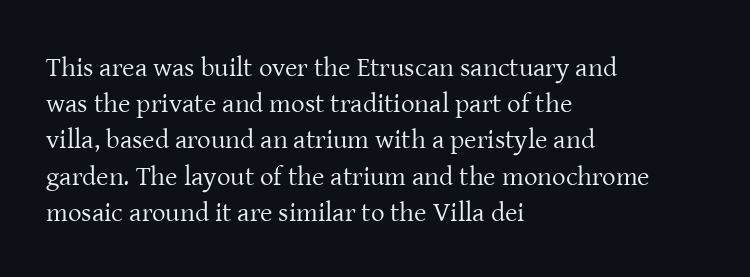
The strokes carry an ordinary text weight at most. Teacher's note: observe the even left margin — that is flush-left alignment. The lines sit at an ordinary, default distance from one another. Does extra space separate the letters? No, they use regular spacing. Posture: vertical. The specimen omits any rule beneath the text block's lines.
